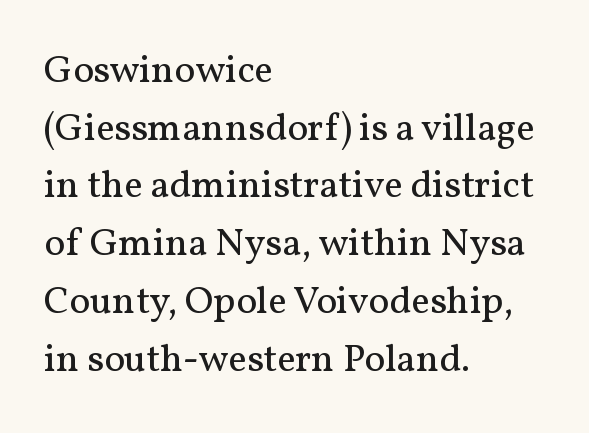
Q: Is the text bold? A: No.
Q: Is the text italic (slanted)? A: No, it is upright.
Q: Is the typeface a serif or a sans-serif typeface? A: Serif.
Q: Is the text underlined? A: No.
Q: How is the paragraph aligned? A: Left-aligned.
Q: Is the spacing between letters normal or unusually wide? A: Normal.
Q: Is the spacing between lines tight, normal or loose? A: Normal.
Q: Width (condensed, normal, or wide)? A: Normal.
Q: Stroke contrast? A: Medium.
Q: x-height? A: Medium.
Q: Monospaced? A: No.
